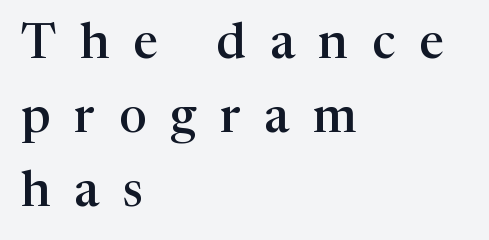
Varying glyph widths throughout — classic text-font behaviour. The glyphs are unaccompanied by any horizontal stroke below them. The text was rendered using a seriffed face with decorative stroke endings. This rendering widens character spacing well past its baseline value. Where is the straight margin? On the left.
